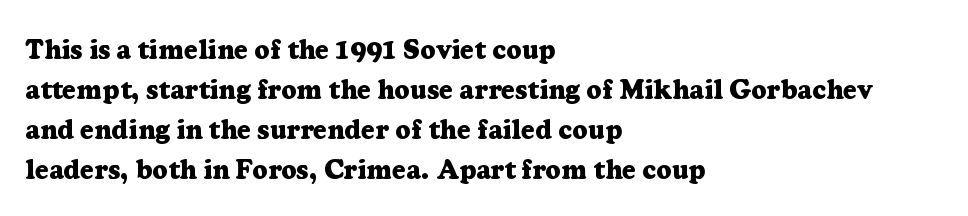
A student would call this left alignment; a typographer would say flush left, rag right. Lines of text with bare space underneath. Does the weight exceed regular? Yes, all the way to bold. Posture: vertical. The rows are spaced the way most documents space them. In terms of letterspacing, this is plain default setting.
